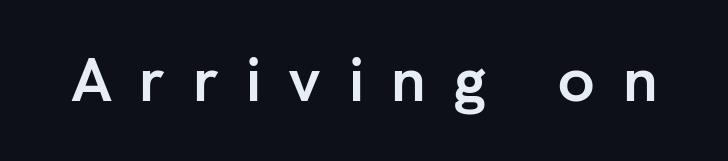
{"serif": "no", "italic": "no", "bold": "yes", "weight": "semibold", "width": "normal", "stroke_contrast": "low", "x_height": "medium", "monospaced": "no", "underline": "no", "letter_spacing": "wide", "letter_spacing_em": 0.44, "glyph_px": 62}
